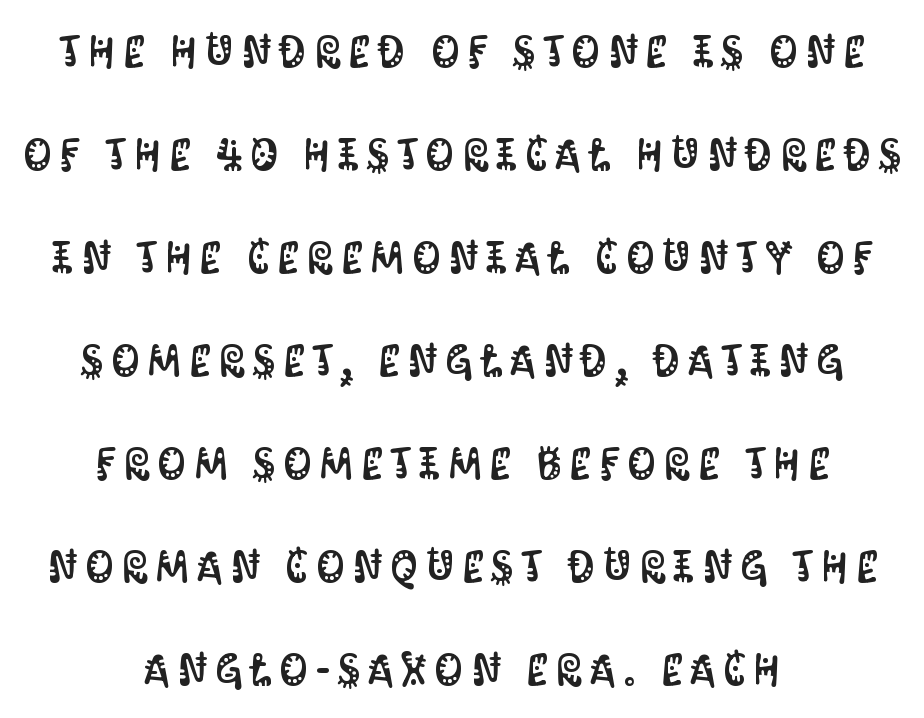
Q: Is the text italic (slanted)? A: No, it is upright.
Q: Is the typeface a serif or a sans-serif typeface? A: Sans-serif.
Q: Is the text underlined? A: No.
Q: How is the paragraph aligned? A: Centered.
Q: Is the spacing between lines tight, normal or loose? A: Loose.
Q: Width (condensed, normal, or wide)? A: Condensed.
Q: Stroke contrast? A: Medium.
Q: x-height? A: Large.
Q: Monospaced? A: No.
